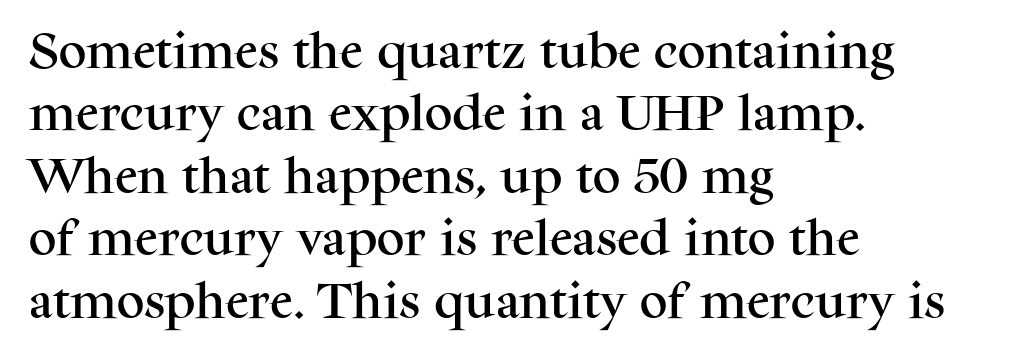
Think of a printed novel: that variable character pitch is what you see here. Between one letter and the next there's only the usual sliver of space. Compared with typical paragraphs, the rows here are spaced about the same. This rendering features lettering with no underline. Italic: no, the glyphs are upright roman.
